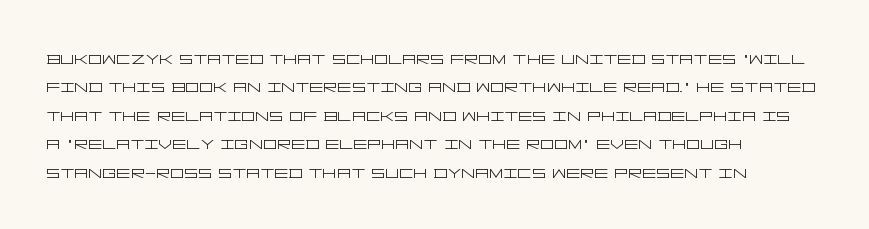
The image shows 22 px text type, upright; set left-aligned, normal line spacing (1.29x), normal letter spacing, not underlined.
